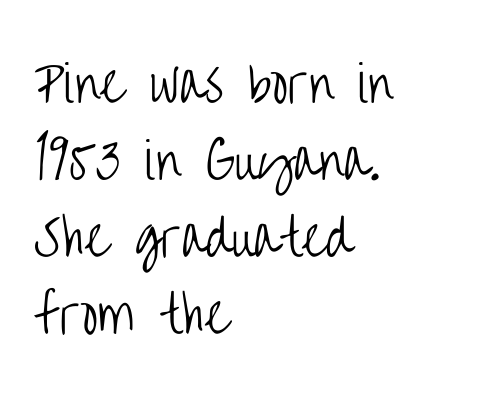
The image shows 50 px light, condensed sans-serif type, upright; set left-aligned, normal line spacing (1.54x), normal letter spacing, not underlined; low stroke contrast and a large x-height.
